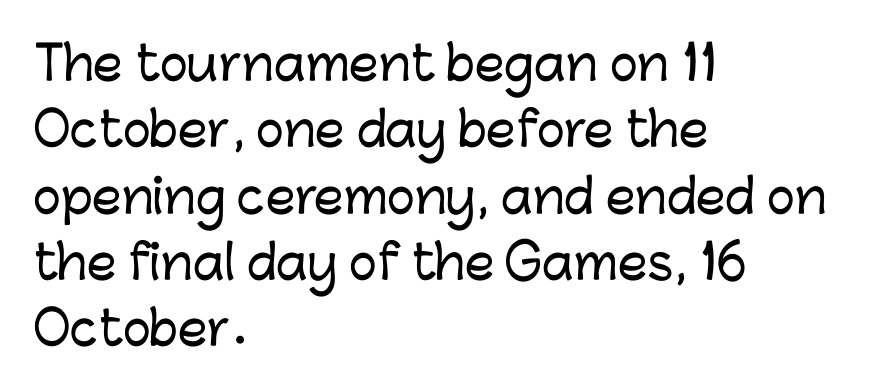
The image shows 47 px sans-serif type, upright; set left-aligned, normal line spacing (1.41x), normal letter spacing, not underlined; low stroke contrast and a medium x-height.
